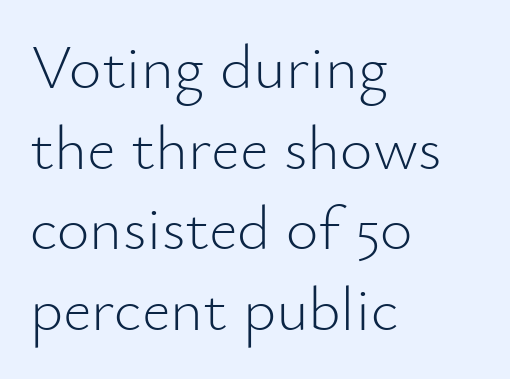
{"serif": "no", "italic": "no", "bold": "no", "weight": "light", "width": "normal", "stroke_contrast": "low", "x_height": "small", "monospaced": "no", "underline": "no", "align": "left", "line_spacing": "normal", "line_spacing_ratio": 1.28, "letter_spacing": "normal", "letter_spacing_em": 0.0, "glyph_px": 63}
